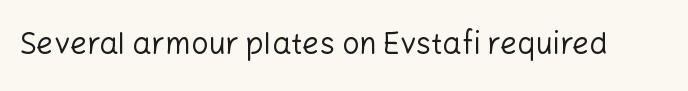
Nope, not italic — everything's standing straight. No letter is thick-stroked: the sample isn't bold. Plain, unruled lines of type. I'd call this a sans setting — the letters go barefoot. Here the designer chose a conventional face with non-uniform glyph widths. The tracking reads as untouched default to a designer's eye.
